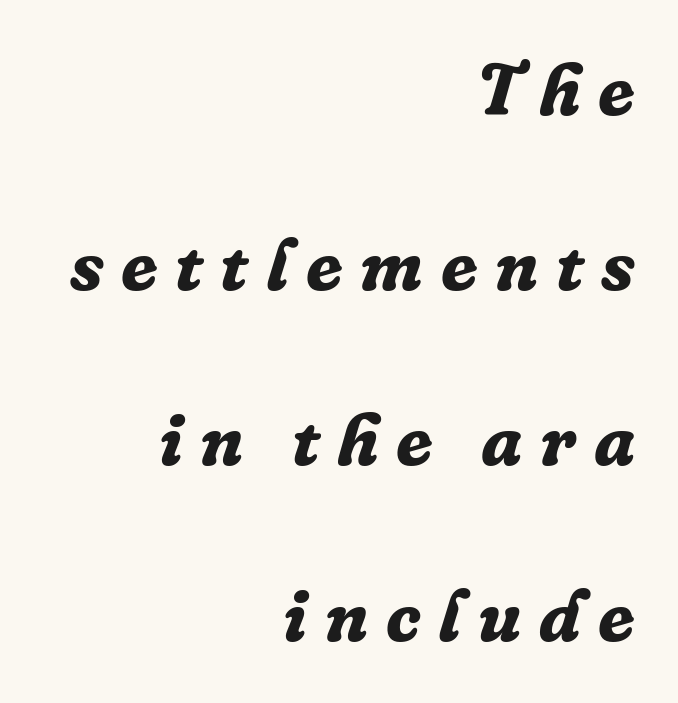
The image shows 73 px bold serif type, italic (leaning right); set right-aligned, loose line spacing (2.4x), unusually wide letter spacing (+0.24 em), not underlined; low stroke contrast and a medium x-height.
